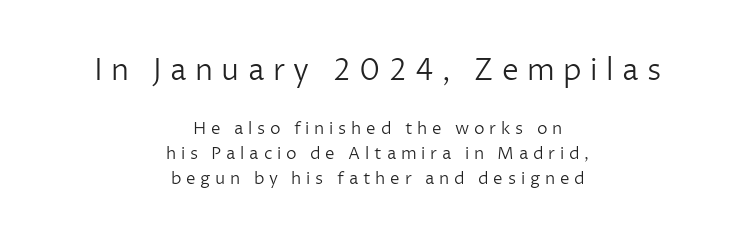
{"serif": "no", "italic": "no", "bold": "no", "weight": "light", "width": "normal", "stroke_contrast": "low", "x_height": "medium", "monospaced": "no", "underline": "no", "align": "center", "line_spacing": "normal", "line_spacing_ratio": 1.45, "letter_spacing": "wide", "letter_spacing_em": 0.28, "larger_block": "first", "size_ratio": 1.76, "glyph_px": 30}
